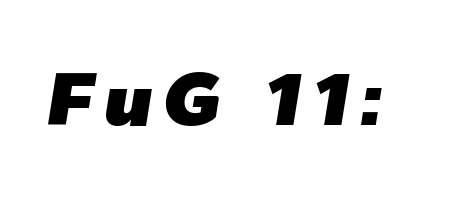
Only glyphs here, with clear space below each row. The face used here is proportionally spaced, like ordinary book or web type. The glyphs look as if they've been sheared to an angle.
